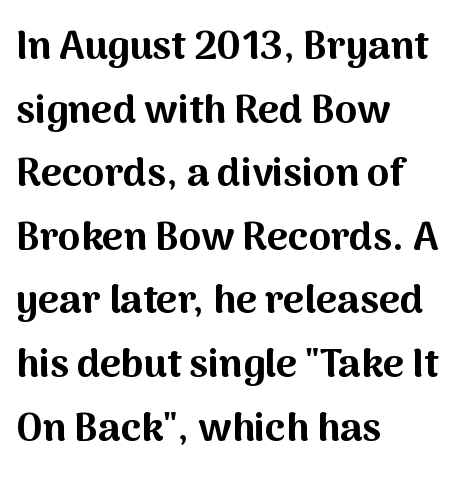
{"serif": "no", "italic": "no", "bold": "yes", "weight": "bold", "width": "normal", "stroke_contrast": "medium", "x_height": "medium", "monospaced": "no", "underline": "no", "align": "left", "line_spacing": "normal", "line_spacing_ratio": 1.59, "letter_spacing": "normal", "letter_spacing_em": 0.0, "glyph_px": 40}
